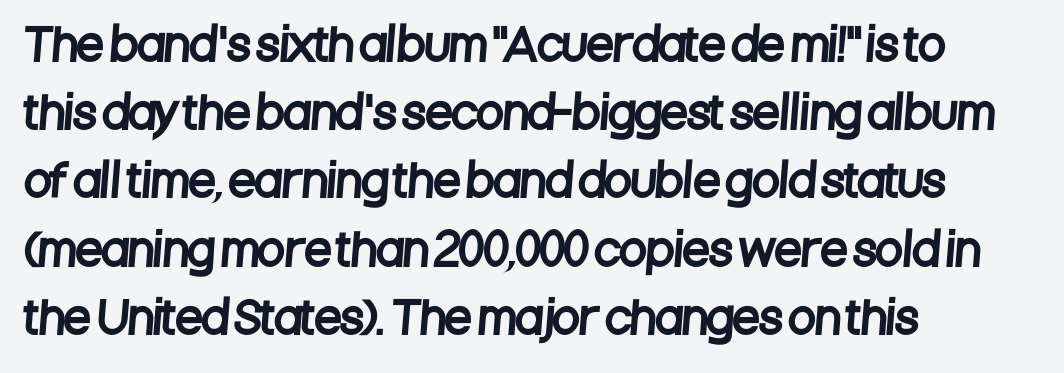
Q: Is the typeface a serif or a sans-serif typeface? A: Sans-serif.
Q: Is the text underlined? A: No.
Q: How is the paragraph aligned? A: Left-aligned.
Q: Is the spacing between letters normal or unusually wide? A: Normal.
Q: Is the spacing between lines tight, normal or loose? A: Normal.
Q: Width (condensed, normal, or wide)? A: Condensed.
Q: Stroke contrast? A: Low.
Q: x-height? A: Large.
Q: Monospaced? A: No.
